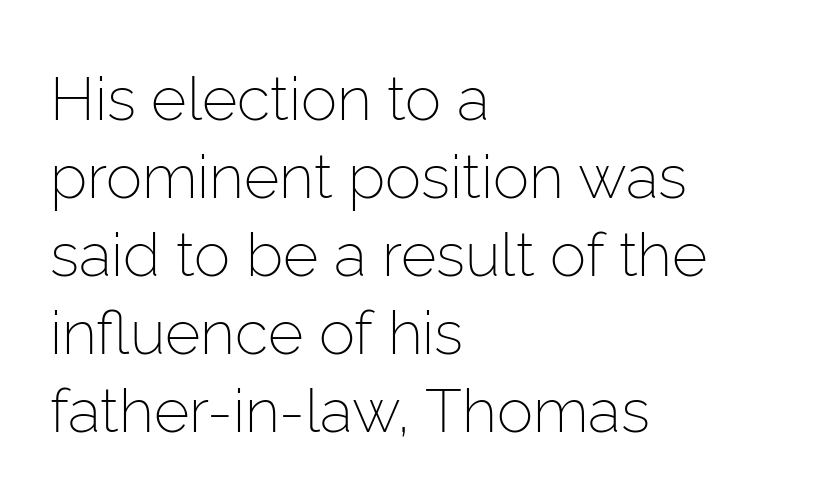
{"serif": "no", "italic": "no", "bold": "no", "weight": "light", "width": "normal", "stroke_contrast": "low", "x_height": "medium", "monospaced": "no", "underline": "no", "align": "left", "line_spacing": "normal", "line_spacing_ratio": 1.28, "letter_spacing": "normal", "letter_spacing_em": 0.0, "glyph_px": 61}
